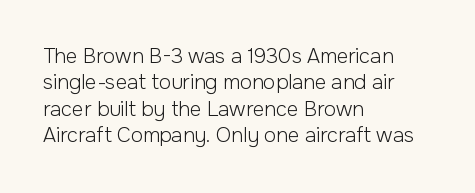
{"italic": "no", "bold": "no", "underline": "no", "align": "left", "line_spacing": "normal", "line_spacing_ratio": 1.32, "letter_spacing": "normal", "letter_spacing_em": 0.0, "glyph_px": 20}
